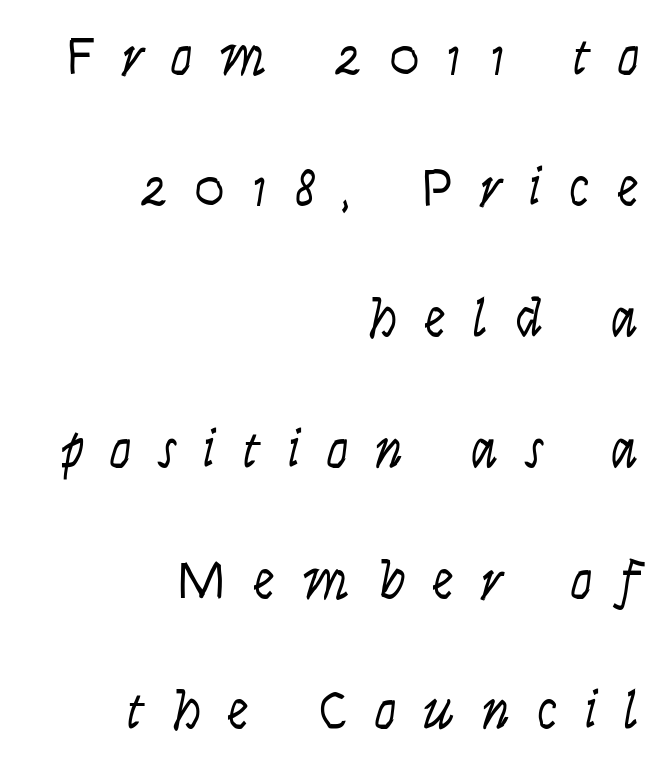
The image shows 55 px light, condensed type, italic (leaning right); set right-aligned, loose line spacing (2.38x), unusually wide letter spacing (+0.49 em), not underlined; low stroke contrast and a large x-height.
